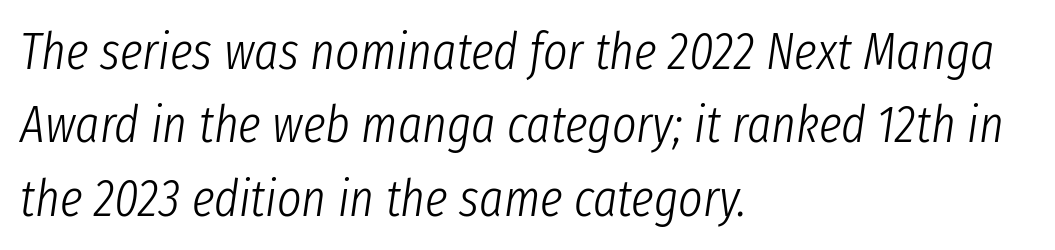
Q: Is the text bold? A: No.
Q: Is the text italic (slanted)? A: Yes, it leans right by about 8 degrees.
Q: Is the text underlined? A: No.
Q: How is the paragraph aligned? A: Left-aligned.
Q: Is the spacing between letters normal or unusually wide? A: Normal.
Q: Is the spacing between lines tight, normal or loose? A: Normal.
Q: Width (condensed, normal, or wide)? A: Condensed.
Q: Stroke contrast? A: Low.
Q: x-height? A: Medium.
Q: Monospaced? A: No.
